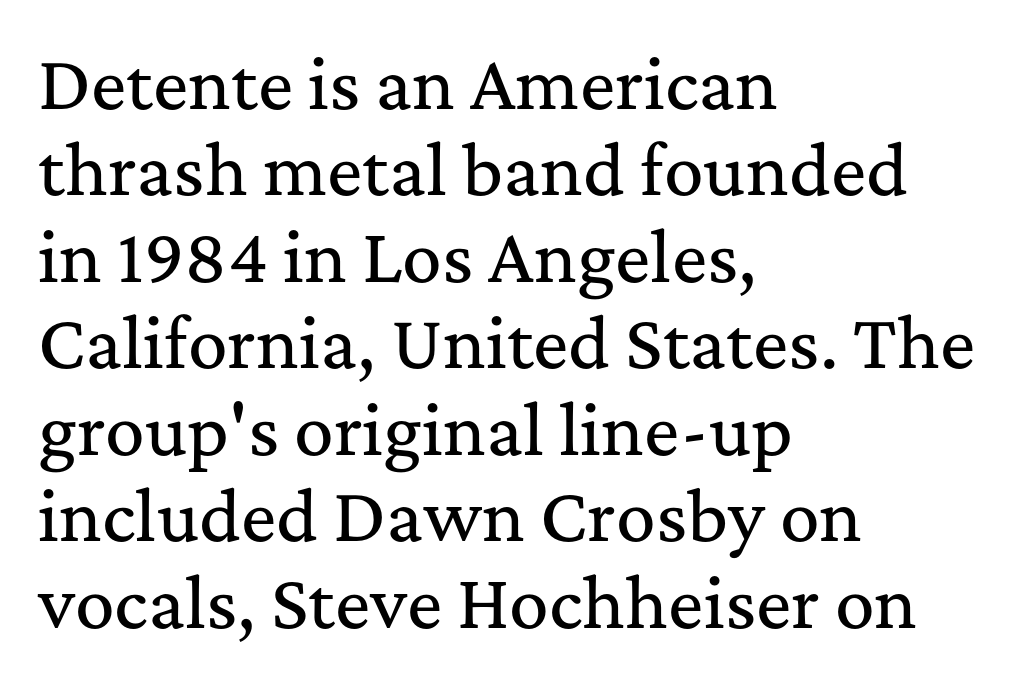
{"serif": "yes", "italic": "no", "width": "normal", "stroke_contrast": "medium", "x_height": "medium", "monospaced": "no", "underline": "no", "align": "left", "line_spacing": "normal", "line_spacing_ratio": 1.31, "letter_spacing": "normal", "letter_spacing_em": 0.0, "glyph_px": 66}
